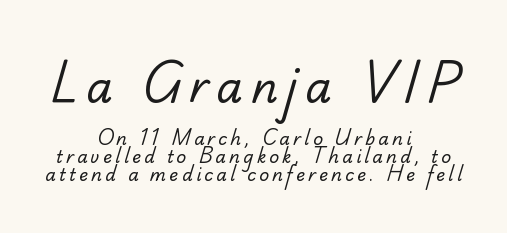
The image shows 42 px regular-weight sans-serif type; set centered, tight line spacing (1.06x), not underlined; the first (top) block is 2.47x larger; low stroke contrast and a small x-height.
